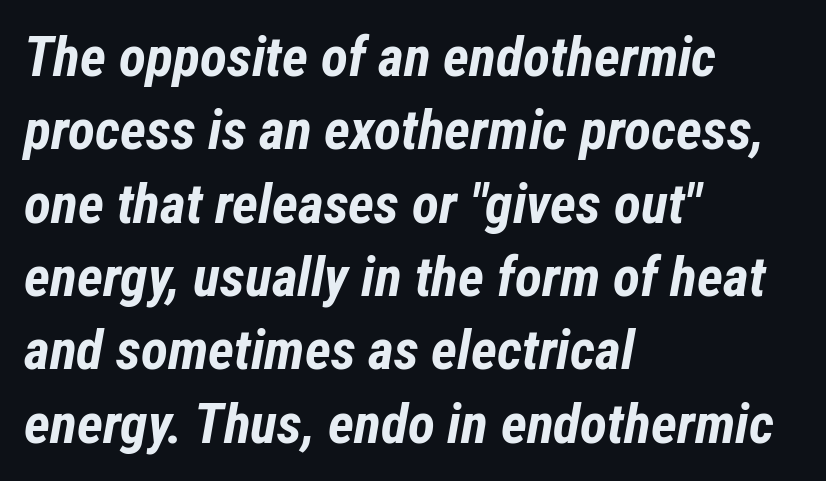
The image shows 56 px bold, condensed type, italic (leaning right); set left-aligned, normal line spacing (1.31x), normal letter spacing, not underlined; low stroke contrast and a medium x-height.
